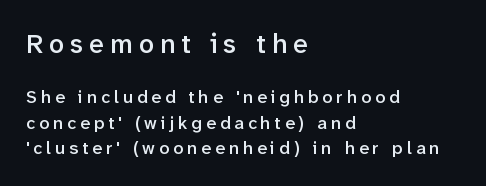
Reading top to bottom, the characters get smaller at the block break. Bare-footed words on every line. Successive baselines arrive at the customary interval. Posture: straight, roman, zero tilt.
